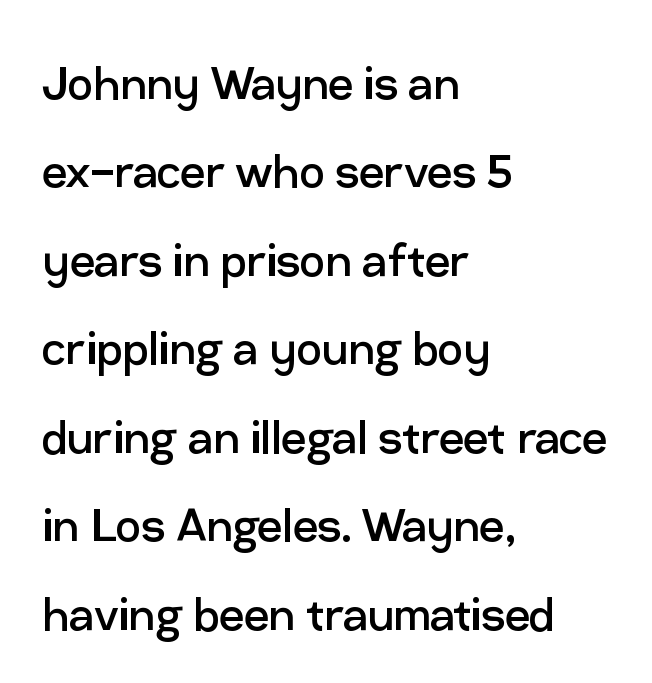
{"serif": "no", "italic": "no", "bold": "no", "weight": "regular", "width": "normal", "stroke_contrast": "low", "x_height": "medium", "monospaced": "no", "underline": "no", "align": "left", "line_spacing": "normal", "line_spacing_ratio": 1.58, "letter_spacing": "normal", "letter_spacing_em": 0.0, "glyph_px": 56}
